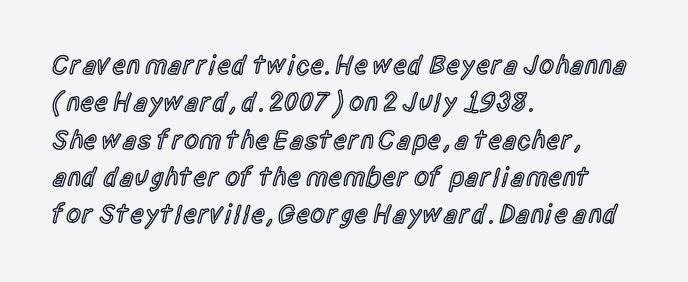
The image shows 27 px text type; set left-aligned, normal line spacing (1.38x), normal letter spacing, not underlined.
